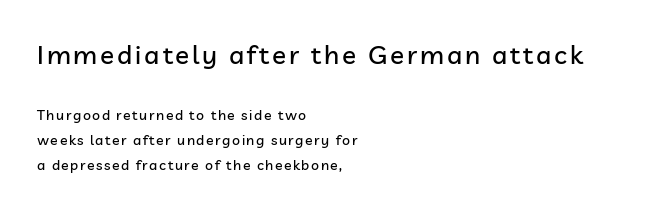
Line starts are locked; line ends wander. This is the regular roman posture of the typeface. Typesetter's note — upper block bumped up in size, lower block left smaller. Quick note: underline off.
